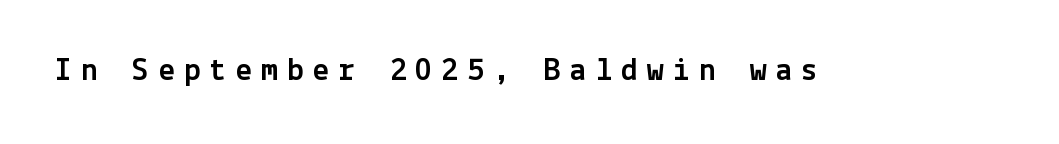
Q: Is the text italic (slanted)? A: No, it is upright.
Q: Is the typeface a serif or a sans-serif typeface? A: Sans-serif.
Q: Is the text underlined? A: No.
Q: Is the spacing between letters normal or unusually wide? A: Unusually wide.
Q: Width (condensed, normal, or wide)? A: Normal.
Q: x-height? A: Medium.
